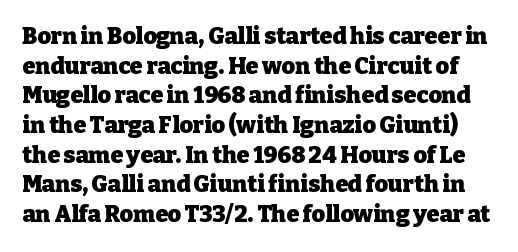
The image shows 23 px bold type, upright; set normal line spacing (1.29x), normal letter spacing, not underlined.
